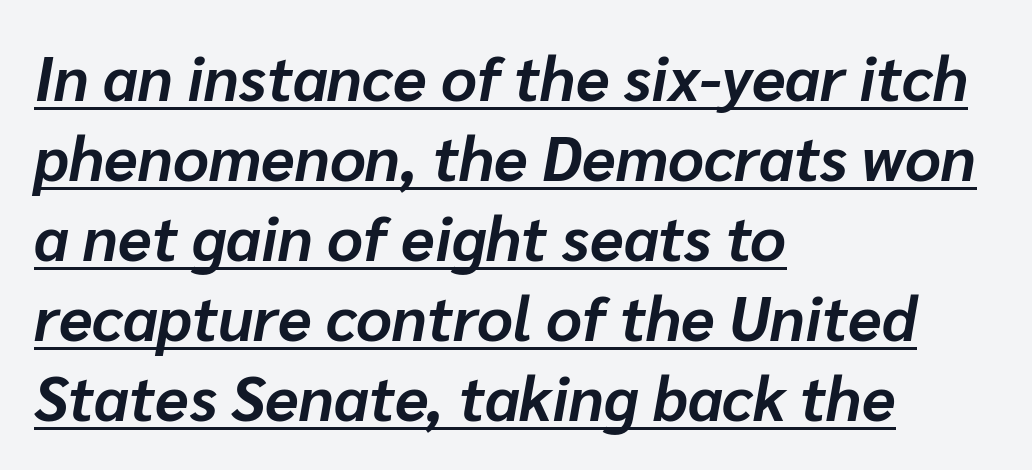
The image shows 62 px bold type, italic (leaning right); set left-aligned, normal line spacing (1.29x), normal letter spacing, underlined; low stroke contrast and a medium x-height.
